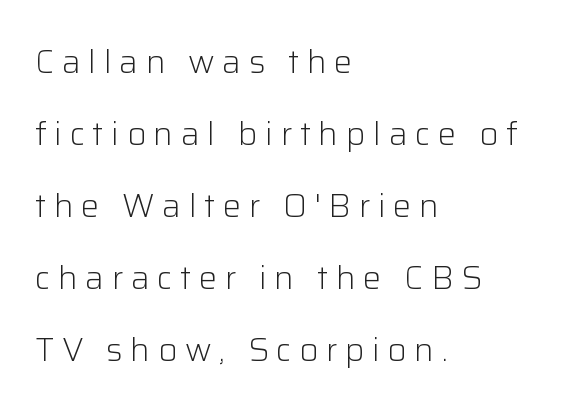
Q: Is the text bold? A: No.
Q: Is the text italic (slanted)? A: No, it is upright.
Q: Is the typeface a serif or a sans-serif typeface? A: Sans-serif.
Q: Is the text underlined? A: No.
Q: How is the paragraph aligned? A: Left-aligned.
Q: Is the spacing between letters normal or unusually wide? A: Unusually wide.
Q: Is the spacing between lines tight, normal or loose? A: Loose.
Q: Width (condensed, normal, or wide)? A: Normal.
Q: Stroke contrast? A: Low.
Q: x-height? A: Medium.
Q: Monospaced? A: No.
